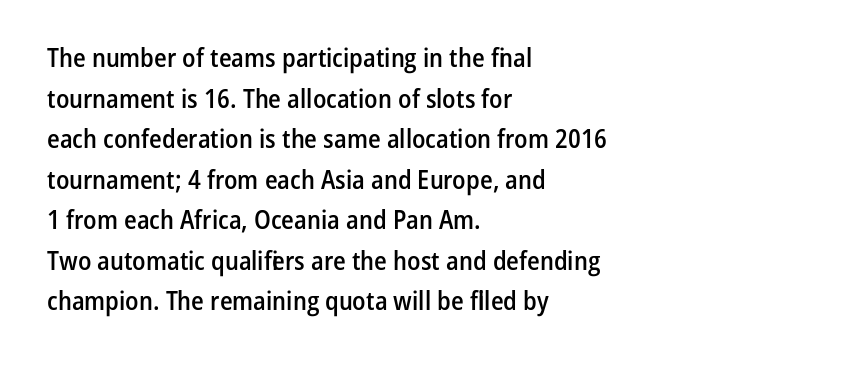
Q: Is the text bold? A: Semi-bold.
Q: Is the text italic (slanted)? A: No, it is upright.
Q: Is the text underlined? A: No.
Q: How is the paragraph aligned? A: Left-aligned.
Q: Is the spacing between letters normal or unusually wide? A: Normal.
Q: Is the spacing between lines tight, normal or loose? A: Normal.
